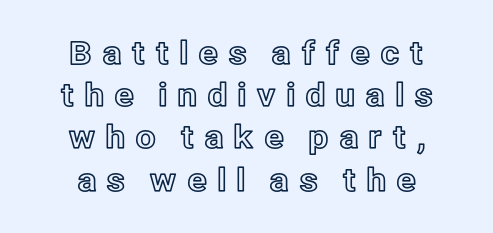
The image shows 32 px text type, upright; set centered, normal line spacing (1.32x), unusually wide letter spacing (+0.29 em), not underlined; a medium x-height.
